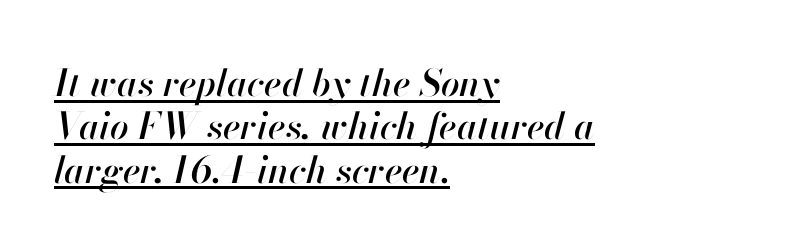
The image shows 37 px text type, italic (leaning right); set left-aligned, line spacing 1.17x, normal letter spacing, underlined; high stroke contrast and a small x-height.
